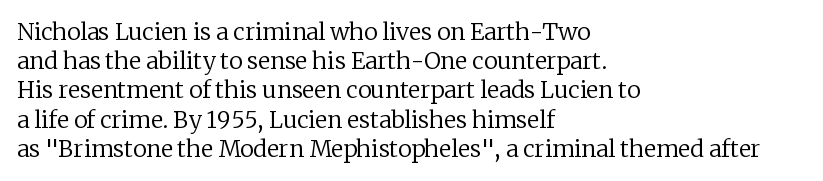
Nothing unusual about the tracking: characters are spaced as the font intends. Caption: multi-line text, flush left, ragged right. How would I describe the line gaps? Plain and ordinary. Unbolded letterforms with no extra heft.
